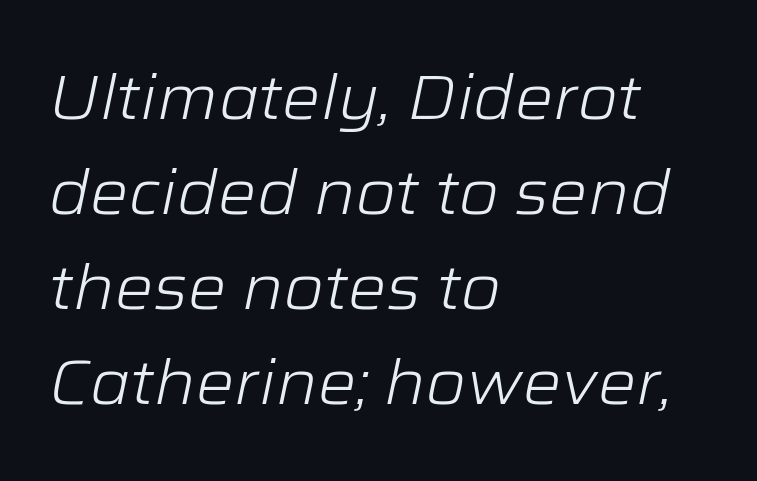
Q: Is the text bold? A: No.
Q: Is the text italic (slanted)? A: Yes, it leans right by about 12 degrees.
Q: Is the text underlined? A: No.
Q: How is the paragraph aligned? A: Left-aligned.
Q: Is the spacing between letters normal or unusually wide? A: Normal.
Q: Is the spacing between lines tight, normal or loose? A: Normal.
Q: Width (condensed, normal, or wide)? A: Wide.
Q: Stroke contrast? A: Low.
Q: x-height? A: Medium.
Q: Monospaced? A: No.
